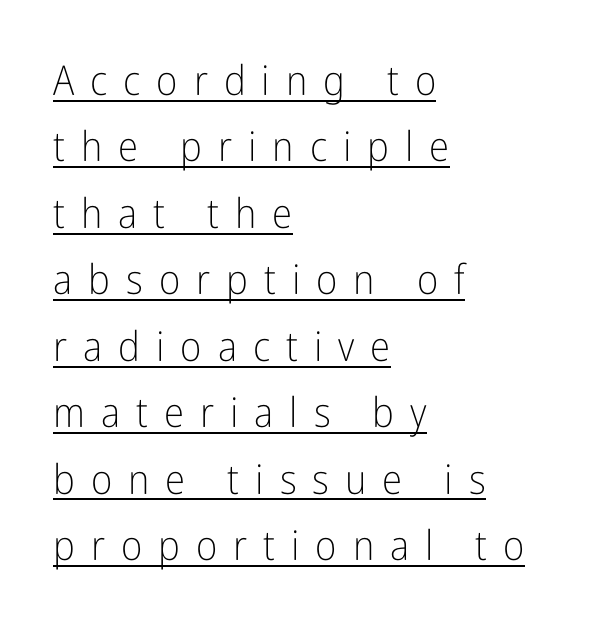
Q: Is the text bold? A: No.
Q: Is the text italic (slanted)? A: No, it is upright.
Q: Is the typeface a serif or a sans-serif typeface? A: Sans-serif.
Q: Is the text underlined? A: Yes.
Q: How is the paragraph aligned? A: Left-aligned.
Q: Is the spacing between letters normal or unusually wide? A: Unusually wide.
Q: Is the spacing between lines tight, normal or loose? A: Normal.
Q: Width (condensed, normal, or wide)? A: Condensed.
Q: Stroke contrast? A: Low.
Q: x-height? A: Medium.
Q: Monospaced? A: No.
